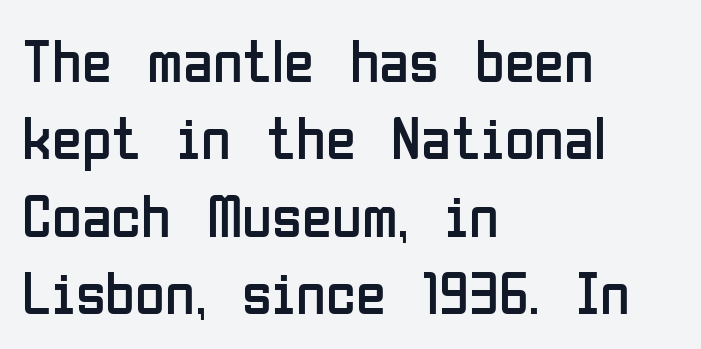
Q: Is the text bold? A: No.
Q: Is the text italic (slanted)? A: No, it is upright.
Q: Is the typeface a serif or a sans-serif typeface? A: Sans-serif.
Q: Is the text underlined? A: No.
Q: How is the paragraph aligned? A: Left-aligned.
Q: Is the spacing between letters normal or unusually wide? A: Normal.
Q: Is the spacing between lines tight, normal or loose? A: Normal.
Q: Width (condensed, normal, or wide)? A: Condensed.
Q: Stroke contrast? A: Low.
Q: x-height? A: Medium.
Q: Monospaced? A: No.
